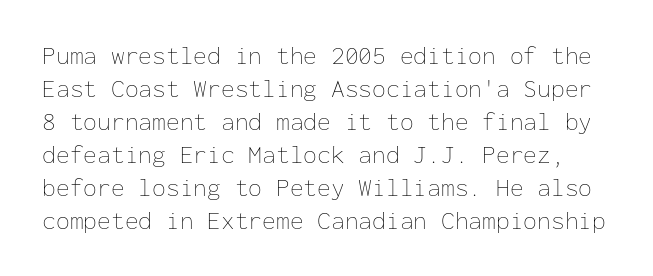
Q: Is the text bold? A: No.
Q: Is the text italic (slanted)? A: No, it is upright.
Q: Is the text underlined? A: No.
Q: Is the spacing between letters normal or unusually wide? A: Normal.
Q: Is the spacing between lines tight, normal or loose? A: Normal.
